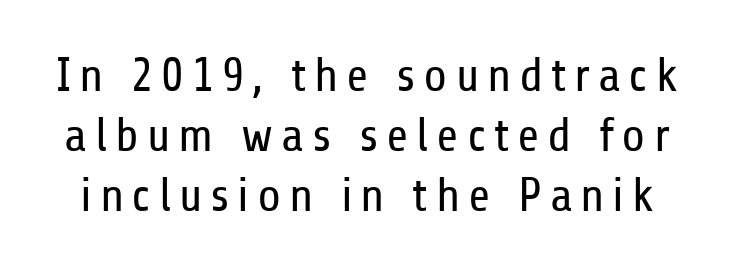
The text was rendered using a sans face with plain stroke endings. Spacing verdict: proportional, widths tailored to each character. Regarding leading, the lines here are spaced in the standard way. This sample uses an upright cut, with every glyph sitting square on the baseline.
